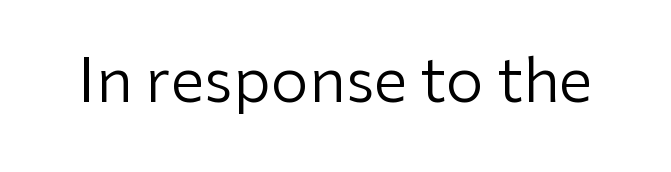
The image shows 61 px regular-weight sans-serif type, upright; set normal letter spacing, not underlined; low stroke contrast and a medium x-height.
